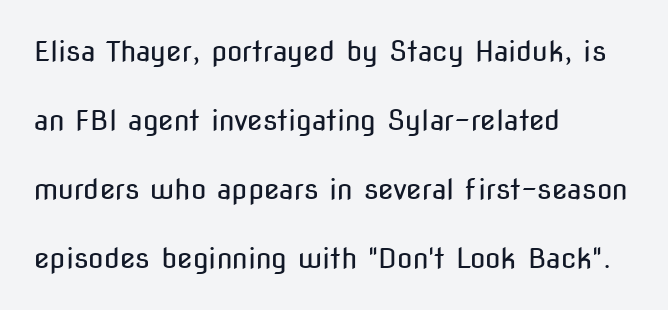
Here the designer chose a conventional face with non-uniform glyph widths. Reading down the column, the eye jumps a long way to each next line. Check under the words: just untouched page. Nothing unusual about the tracking: characters are spaced as the font intends. The typography opts for an upright posture over an oblique one. I'd call this a sans setting — the letters go barefoot.
